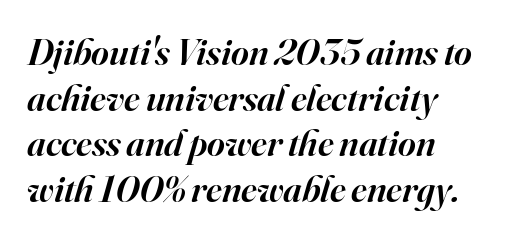
Q: Is the text bold? A: Semi-bold.
Q: Is the text italic (slanted)? A: Yes, it leans right by about 16 degrees.
Q: Is the typeface a serif or a sans-serif typeface? A: Serif.
Q: Is the text underlined? A: No.
Q: How is the paragraph aligned? A: Left-aligned.
Q: Is the spacing between letters normal or unusually wide? A: Normal.
Q: Width (condensed, normal, or wide)? A: Normal.
Q: Stroke contrast? A: High.
Q: x-height? A: Small.
Q: Monospaced? A: No.
